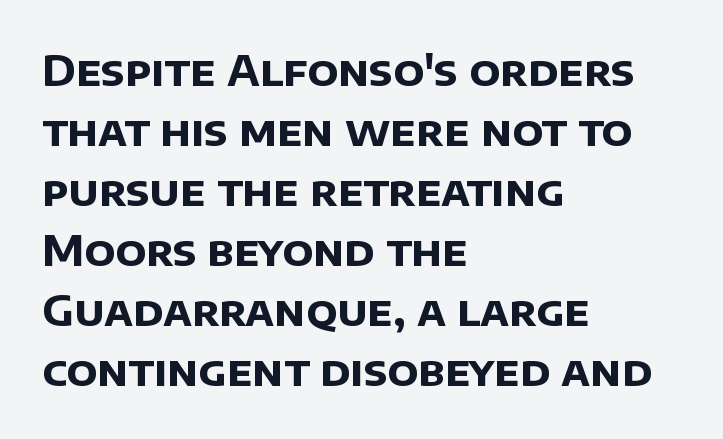
{"serif": "no", "bold": "yes", "weight": "bold", "width": "normal", "stroke_contrast": "low", "x_height": "large", "monospaced": "no", "underline": "no", "align": "left", "line_spacing": "normal", "line_spacing_ratio": 1.43, "letter_spacing": "normal", "letter_spacing_em": 0.0, "glyph_px": 42}
